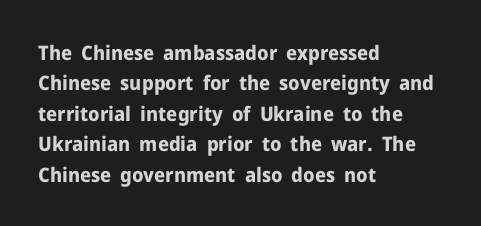
Heavy, bold letterforms. The rendering anchors every line to the left-hand side. The line-height multiplier appears to be the usual default. Style check: upright. There is no visible air inserted between adjacent glyphs. Descenders hang freely into open space.
